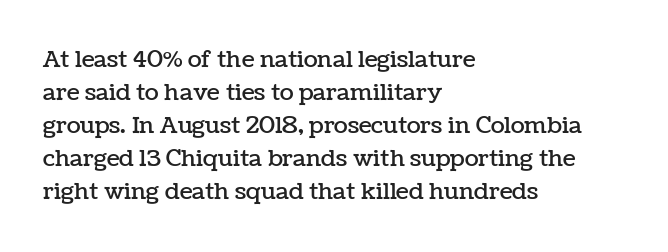
Q: Is the text italic (slanted)? A: No, it is upright.
Q: Is the text underlined? A: No.
Q: How is the paragraph aligned? A: Left-aligned.
Q: Is the spacing between letters normal or unusually wide? A: Normal.
Q: Is the spacing between lines tight, normal or loose? A: Normal.
